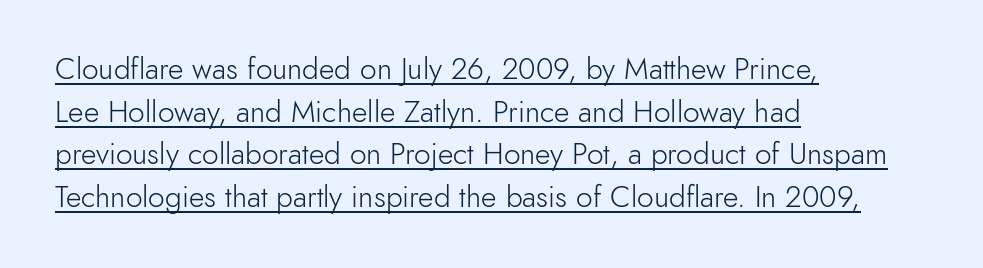
The image shows 30 px light sans-serif type, upright; set left-aligned, normal line spacing (1.42x), normal letter spacing, underlined; a small x-height.
